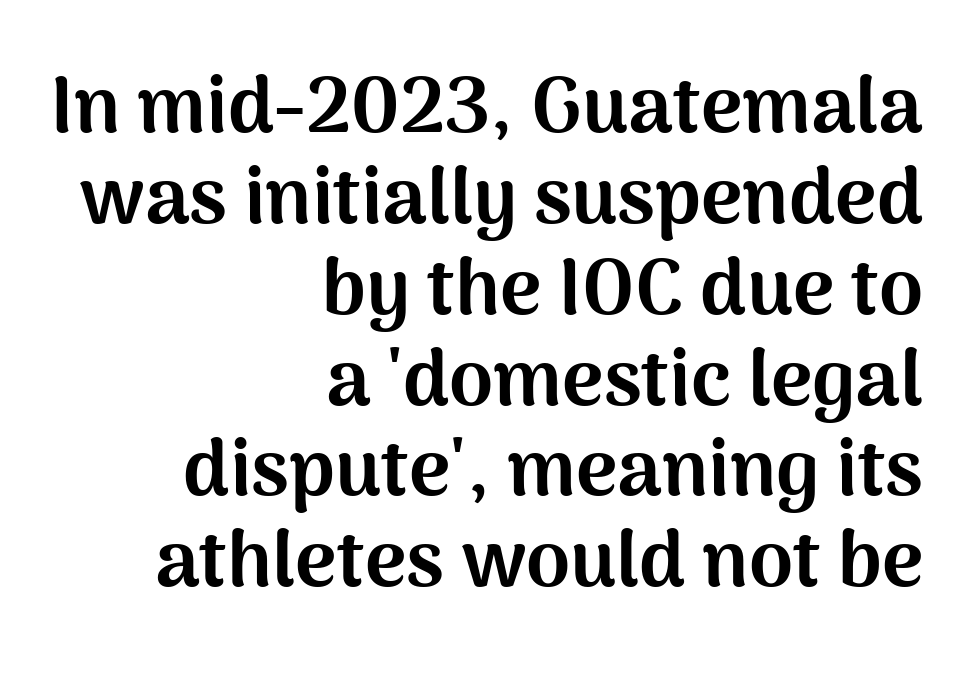
Q: Is the text bold? A: Yes.
Q: Is the text italic (slanted)? A: No, it is upright.
Q: Is the typeface a serif or a sans-serif typeface? A: Sans-serif.
Q: Is the text underlined? A: No.
Q: How is the paragraph aligned? A: Right-aligned.
Q: Is the spacing between letters normal or unusually wide? A: Normal.
Q: Is the spacing between lines tight, normal or loose? A: Tight.
Q: Width (condensed, normal, or wide)? A: Normal.
Q: Stroke contrast? A: Medium.
Q: x-height? A: Medium.
Q: Monospaced? A: No.
